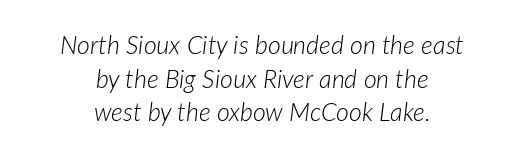
{"italic": "yes", "lean": "right", "slant_degrees": 7, "bold": "no", "underline": "no", "align": "center", "line_spacing": "normal", "line_spacing_ratio": 1.35, "letter_spacing": "normal", "letter_spacing_em": 0.0, "glyph_px": 25}
